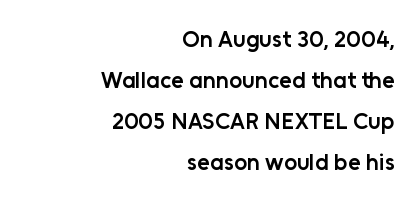
A semibold gives these letters moderate extra thickness, short of bold. This is roman type, the default non-slanted kind. Spacing between characters is what you'd get straight out of the box. The string is rendered with underlining switched off. Line ends are locked; line starts wander.
